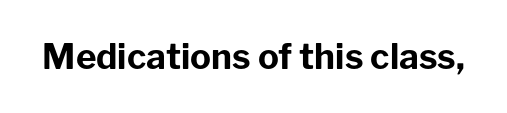
{"serif": "no", "italic": "no", "bold": "yes", "weight": "bold", "width": "normal", "stroke_contrast": "low", "x_height": "medium", "monospaced": "no", "underline": "no", "letter_spacing": "normal", "letter_spacing_em": 0.0, "glyph_px": 35}
